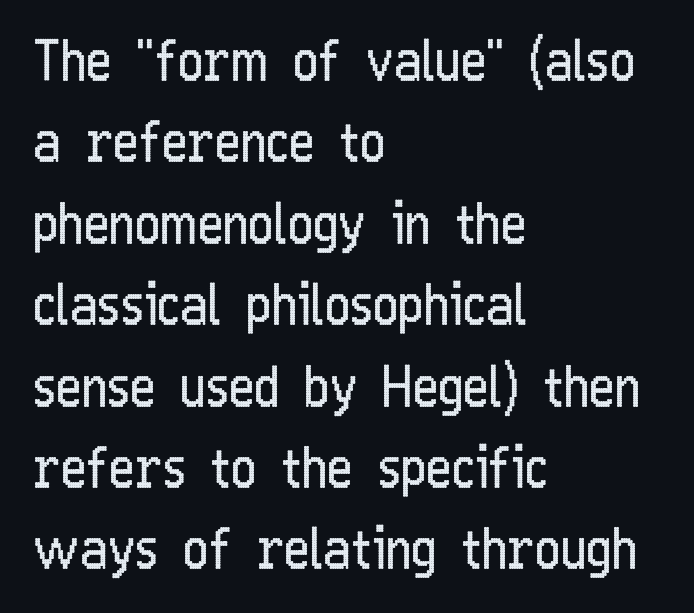
Line spacing here is normal. The line texture is even and compact thanks to regular tracking. Stems and bowls with no extra thickness — not bold. Here the designer chose a conventional face with non-uniform glyph widths. A roman cut, with each character standing at attention.
